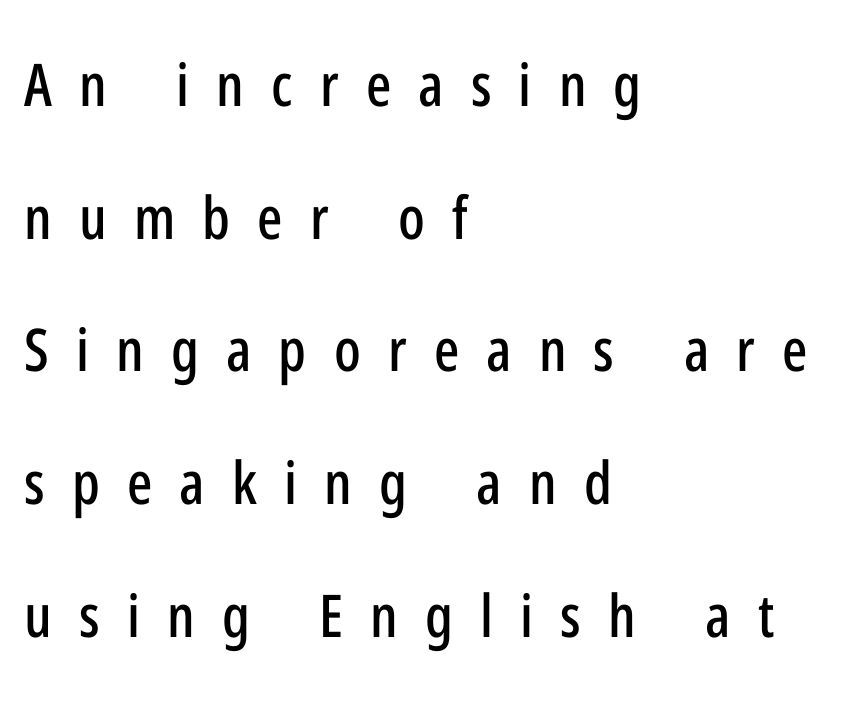
Proportional: the letters do not fall into vertical columns. Tall strokes in this sample are plumb rather than angled. Check under the words: just untouched page. Line spacing here is loose. Students, note that the glyphs here are deliberately spaced far apart.
